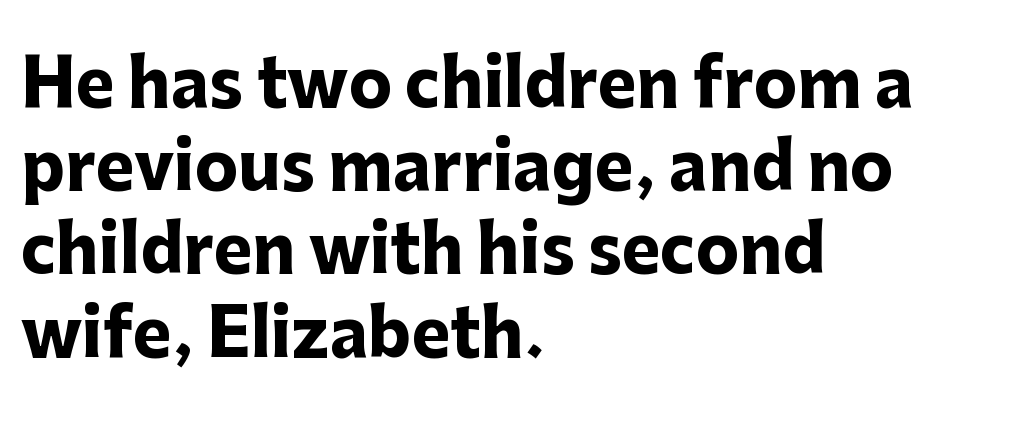
Students, this is bold: see how much ink each stroke carries. Each letter's strokes conclude bluntly, with no projecting serifs. Italic? Not at all — the glyphs are vertical. The rag falls on the right side of this text block. Each row of text sits above clean, open space. Short note: letters normally spaced.
